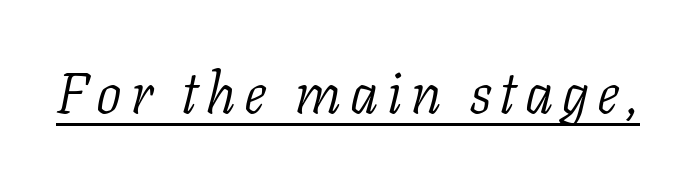
The image shows 57 px light serif type, italic (leaning right); set underlined; low stroke contrast and a medium x-height.
